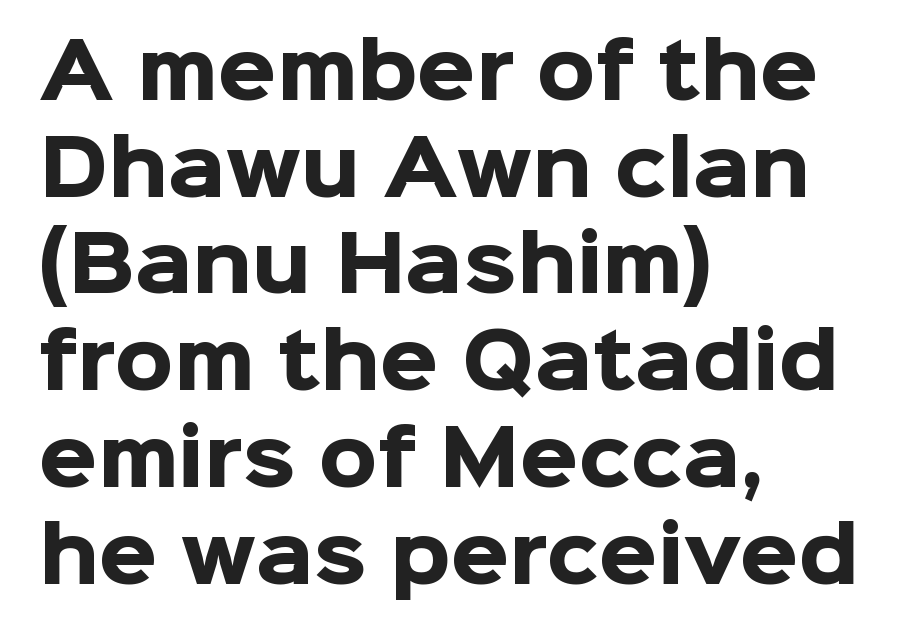
Q: Is the text bold? A: Yes.
Q: Is the text italic (slanted)? A: No, it is upright.
Q: Is the typeface a serif or a sans-serif typeface? A: Sans-serif.
Q: Is the text underlined? A: No.
Q: How is the paragraph aligned? A: Left-aligned.
Q: Is the spacing between letters normal or unusually wide? A: Normal.
Q: Is the spacing between lines tight, normal or loose? A: Normal.
Q: Width (condensed, normal, or wide)? A: Normal.
Q: Stroke contrast? A: Low.
Q: x-height? A: Medium.
Q: Monospaced? A: No.
